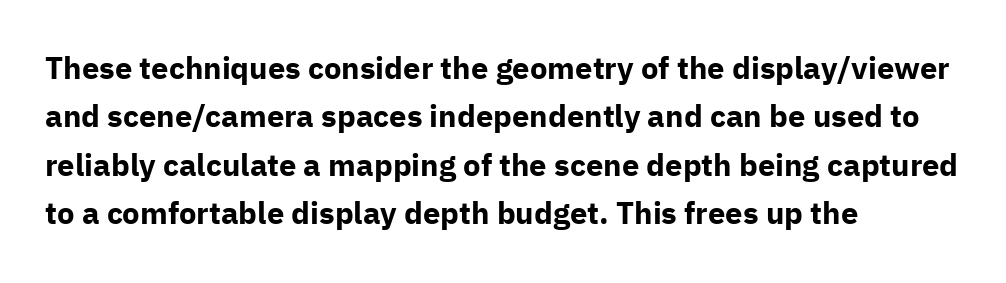
{"serif": "no", "italic": "no", "bold": "yes", "weight": "bold", "width": "normal", "stroke_contrast": "low", "x_height": "medium", "monospaced": "no", "underline": "no", "align": "left", "line_spacing": "normal", "line_spacing_ratio": 1.56, "letter_spacing": "normal", "letter_spacing_em": 0.0, "glyph_px": 31}
